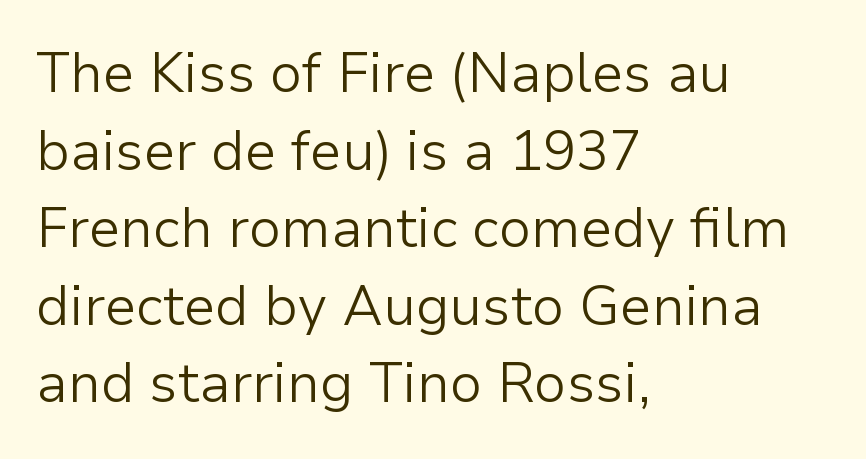
A quiet, ordinary-to-light weight characterises the typeface. Varying glyph widths throughout — classic text-font behaviour. The rendering keeps characters at their native spacing. Baseline-to-baseline distance is the conventional proportion of letter height.
